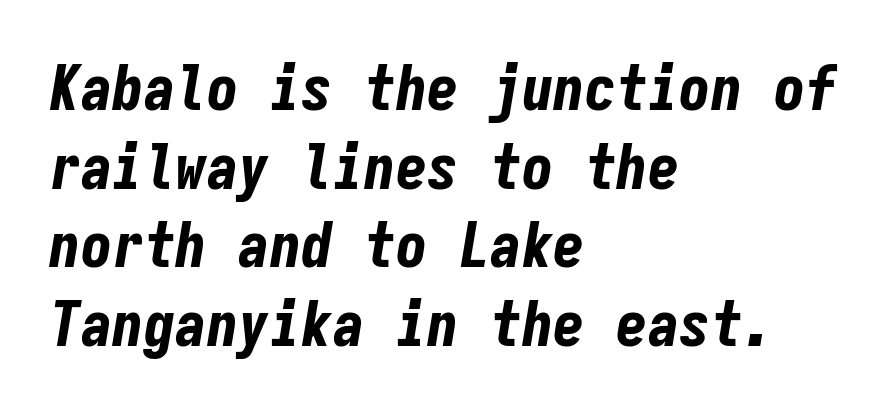
The image shows 63 px bold, condensed type, italic (leaning right), monospaced; set left-aligned, normal line spacing (1.25x), normal letter spacing, not underlined; low stroke contrast and a medium x-height.
